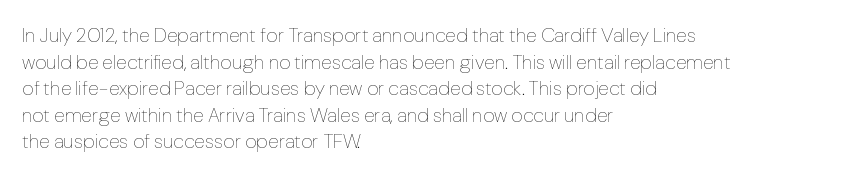
Does the copy run flush right? No — it runs flush left. The block of text has a typical density, with ordinary space between rows. This sample uses plain, unmodified letter spacing. The zone under the glyphs is completely vacant. A roman cut, with each character standing at attention. Stem width sits at or under what a default text font uses.
